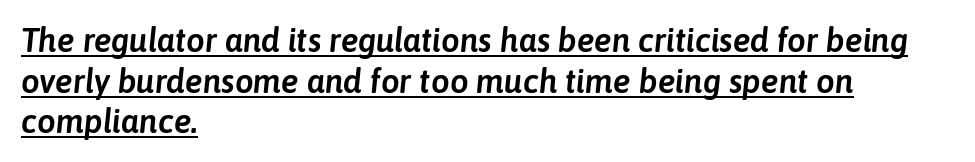
The image shows 33 px text type, italic (leaning right); set left-aligned, line spacing 1.23x, normal letter spacing, underlined; low stroke contrast and a medium x-height.
